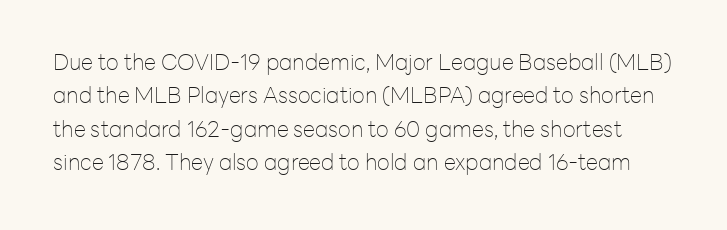
Underlining? Definitely not there. Is there any slant? The stems are plumb. Spacing between characters is what you'd get straight out of the box. Unbolded letterforms with no extra heft.
